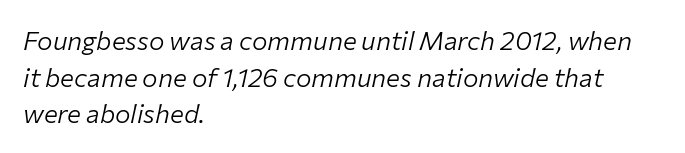
The image shows 26 px text type, italic (leaning right); set left-aligned, normal line spacing (1.41x), normal letter spacing, not underlined.
